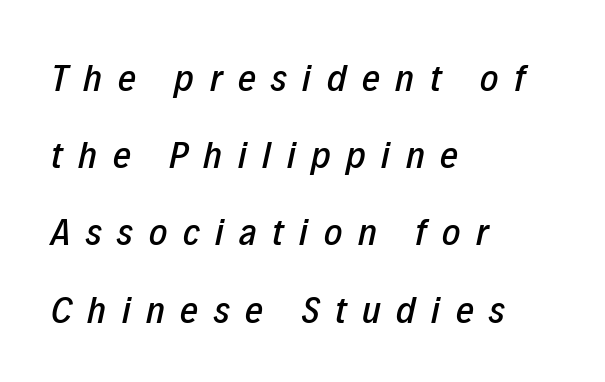
{"italic": "yes", "lean": "right", "slant_degrees": 12, "width": "condensed", "stroke_contrast": "low", "x_height": "medium", "monospaced": "no", "underline": "no", "align": "left", "line_spacing": "loose", "line_spacing_ratio": 1.98, "letter_spacing": "wide", "letter_spacing_em": 0.4, "glyph_px": 39}
